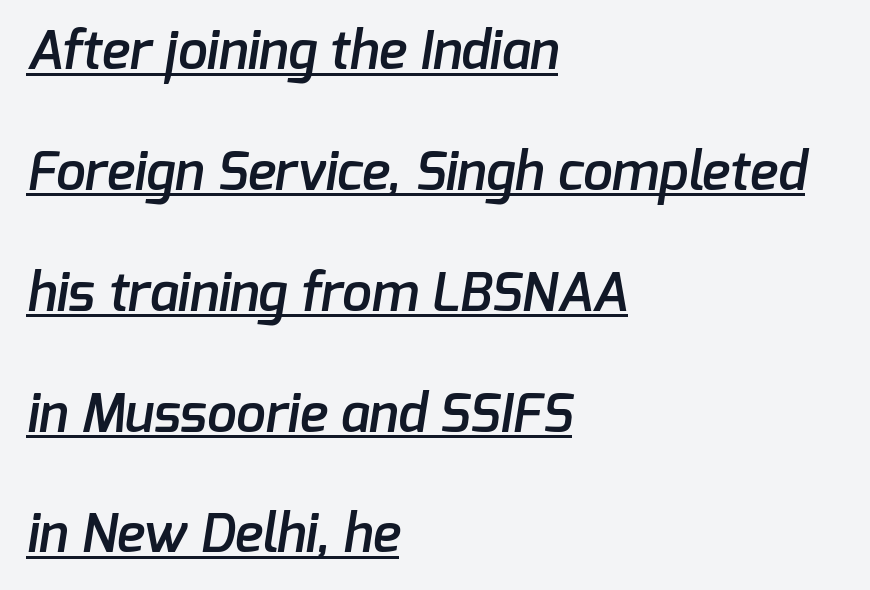
Q: Is the text bold? A: Semi-bold.
Q: Is the typeface a serif or a sans-serif typeface? A: Sans-serif.
Q: Is the text underlined? A: Yes.
Q: How is the paragraph aligned? A: Left-aligned.
Q: Is the spacing between letters normal or unusually wide? A: Normal.
Q: Is the spacing between lines tight, normal or loose? A: Loose.
Q: Width (condensed, normal, or wide)? A: Normal.
Q: Stroke contrast? A: Low.
Q: x-height? A: Medium.
Q: Monospaced? A: No.
